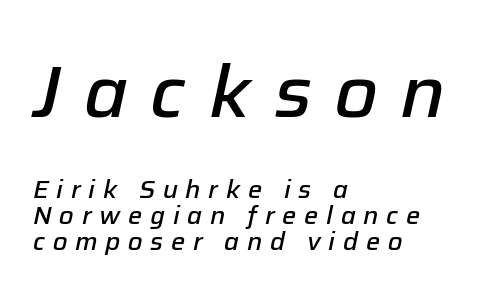
Q: Is the text bold? A: Semi-bold.
Q: Is the text italic (slanted)? A: Yes, it leans right by about 12 degrees.
Q: Is the text underlined? A: No.
Q: How is the paragraph aligned? A: Left-aligned.
Q: Is the spacing between letters normal or unusually wide? A: Unusually wide.
Q: Is the spacing between lines tight, normal or loose? A: Tight.
Q: Which block of text is set in a larger size, the first (top) or the second (bottom)? A: The first (top) one.
Q: Width (condensed, normal, or wide)? A: Normal.
Q: Stroke contrast? A: Low.
Q: x-height? A: Medium.
Q: Monospaced? A: No.
